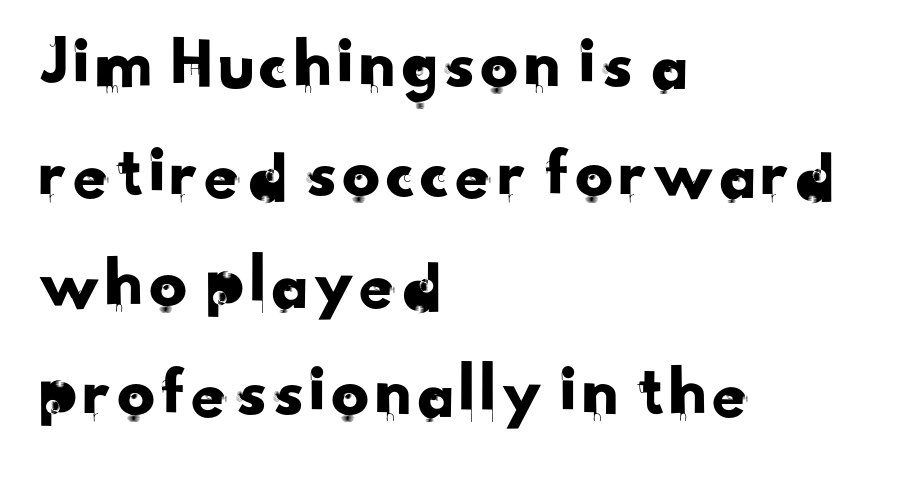
The image shows 75 px sans-serif type; set left-aligned, normal line spacing (1.46x), normal letter spacing, not underlined; low stroke contrast and a small x-height.
